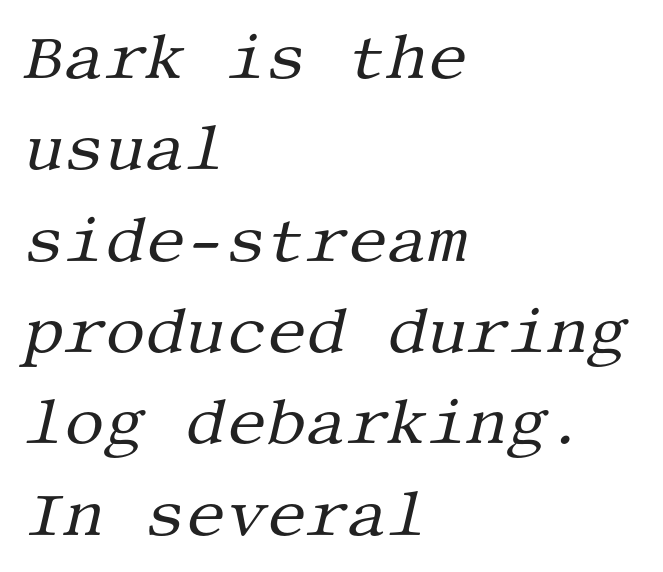
Q: Is the text bold? A: No.
Q: Is the text italic (slanted)? A: Yes, it leans right by about 13 degrees.
Q: Is the typeface a serif or a sans-serif typeface? A: Serif.
Q: Is the text underlined? A: No.
Q: How is the paragraph aligned? A: Left-aligned.
Q: Is the spacing between letters normal or unusually wide? A: Normal.
Q: Is the spacing between lines tight, normal or loose? A: Normal.
Q: Width (condensed, normal, or wide)? A: Normal.
Q: Stroke contrast? A: Medium.
Q: x-height? A: Large.
